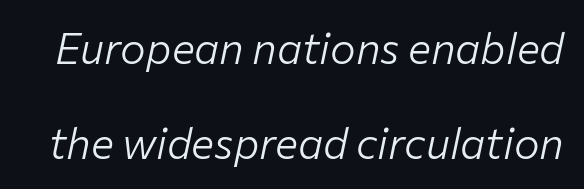
The gaps between neighbouring characters are ordinary and unremarkable. This is not heavy type; no bold has been used. Honestly, the rows look like they've been pulled way apart. The gap between lines stays unmarked. Proportional: the letters do not fall into vertical columns.
